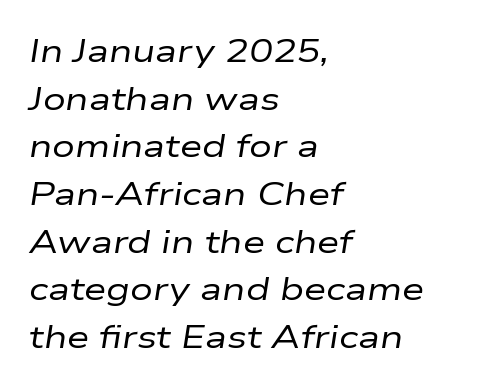
Between one letter and the next there's only the usual sliver of space. Visually the block forms a straight wall on the left and a jagged coastline on the right. No word sits above an underline. Here the designer chose a conventional face with non-uniform glyph widths. Stems here are at most as thick as an everyday book face.
